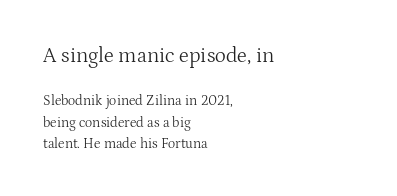
The paragraph shown leans on its left margin. Vertical stems look standard width or narrower in stroke. Honestly, there is no underline to notice here at all. Quick note: interline space is typical.
